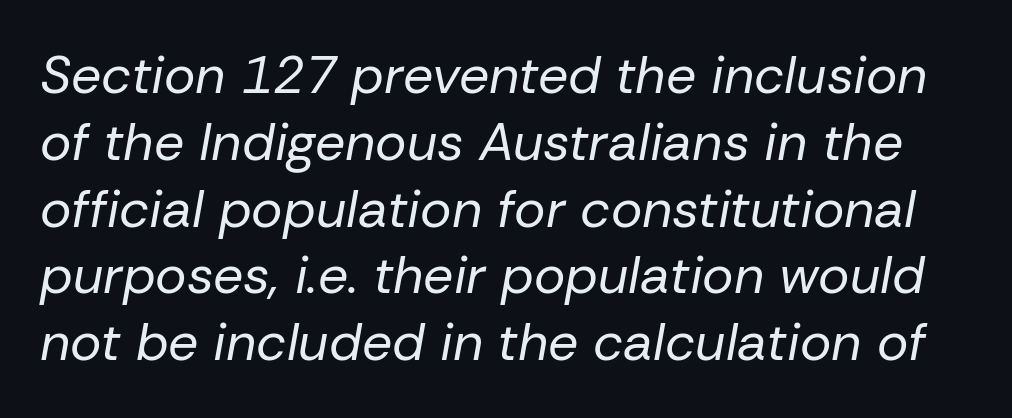
{"italic": "yes", "lean": "right", "slant_degrees": 10, "bold": "no", "weight": "regular", "width": "normal", "stroke_contrast": "low", "x_height": "medium", "monospaced": "no", "underline": "no", "line_spacing": "normal", "line_spacing_ratio": 1.26, "letter_spacing": "normal", "letter_spacing_em": 0.0, "glyph_px": 53}
